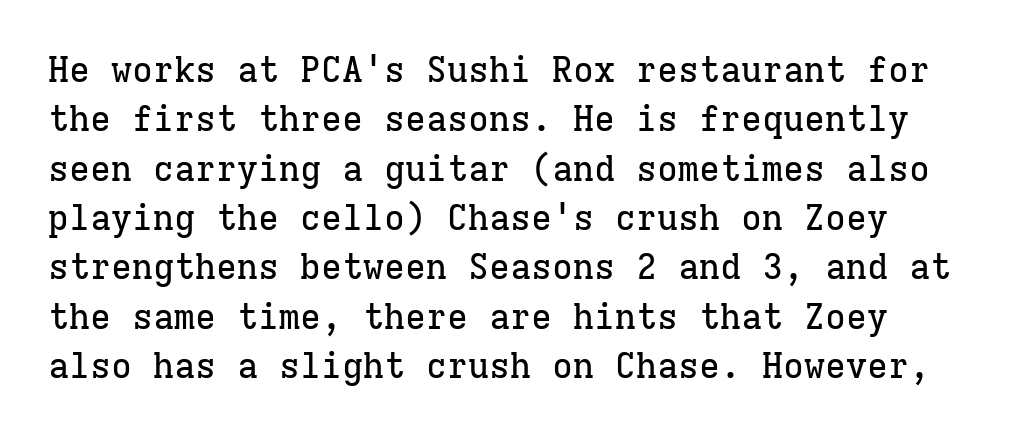
The image shows 35 px serif type, upright, monospaced; set normal line spacing (1.41x), normal letter spacing, not underlined; low stroke contrast and a medium x-height.
